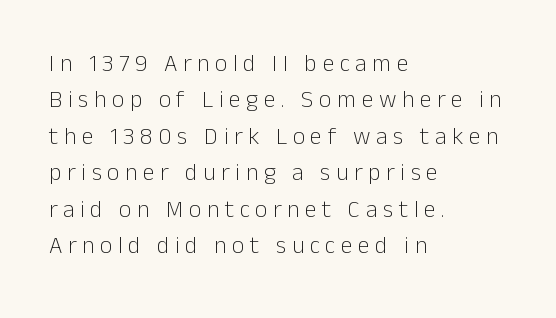
{"italic": "no", "bold": "no", "underline": "no", "align": "left", "line_spacing": "normal", "line_spacing_ratio": 1.52, "letter_spacing": "wide", "letter_spacing_em": 0.23, "glyph_px": 24}
